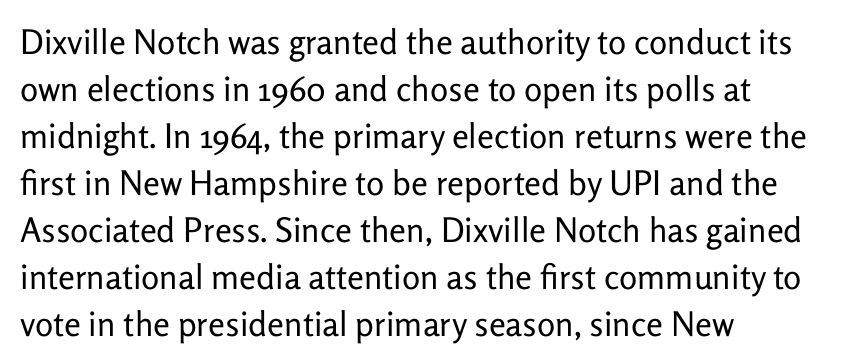
{"serif": "no", "italic": "no", "bold": "no", "weight": "regular", "width": "normal", "stroke_contrast": "low", "x_height": "medium", "monospaced": "no", "underline": "no", "align": "left", "line_spacing": "normal", "line_spacing_ratio": 1.38, "letter_spacing": "normal", "letter_spacing_em": 0.0, "glyph_px": 34}
